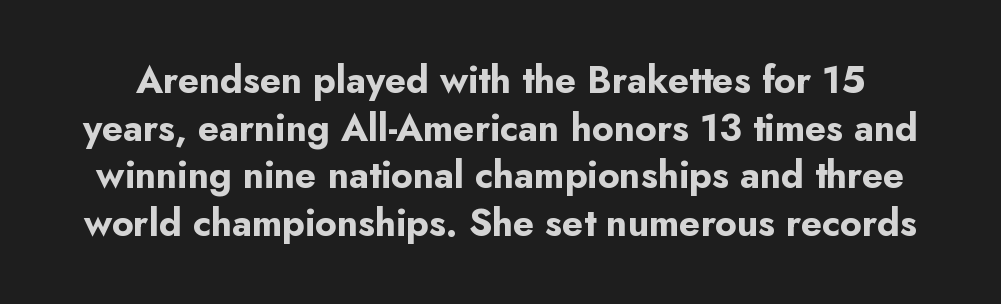
Q: Is the text bold? A: Yes.
Q: Is the text italic (slanted)? A: No, it is upright.
Q: Is the typeface a serif or a sans-serif typeface? A: Sans-serif.
Q: Is the text underlined? A: No.
Q: Is the spacing between letters normal or unusually wide? A: Normal.
Q: Is the spacing between lines tight, normal or loose? A: Normal.
Q: Width (condensed, normal, or wide)? A: Normal.
Q: Stroke contrast? A: Low.
Q: x-height? A: Small.
Q: Monospaced? A: No.
